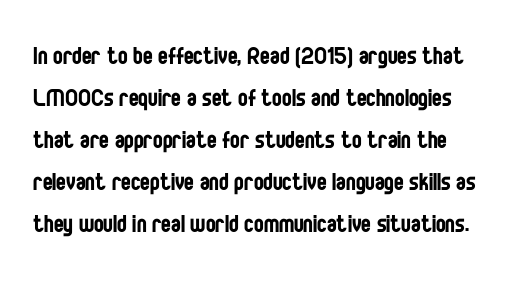
{"serif": "no", "italic": "no", "bold": "no", "weight": "regular", "width": "condensed", "stroke_contrast": "low", "x_height": "large", "monospaced": "no", "underline": "no", "align": "left", "line_spacing": "normal", "line_spacing_ratio": 1.45, "letter_spacing": "normal", "letter_spacing_em": 0.0, "glyph_px": 29}
